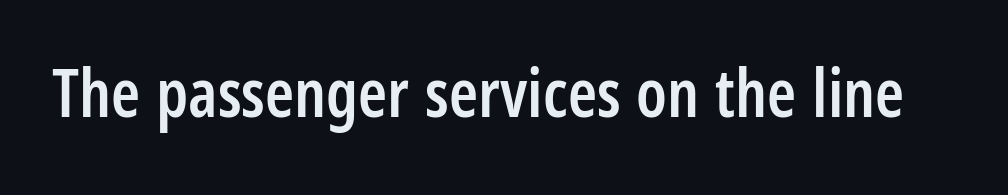
{"serif": "no", "italic": "no", "bold": "semi", "weight": "semibold", "width": "condensed", "stroke_contrast": "low", "x_height": "large", "monospaced": "no", "underline": "no", "letter_spacing": "normal", "letter_spacing_em": 0.0, "glyph_px": 66}
